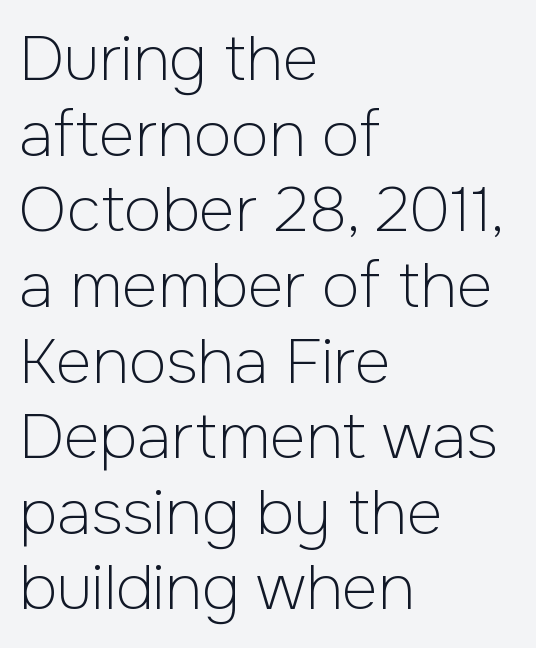
The image shows 62 px light sans-serif type, upright; set left-aligned, line spacing 1.22x, normal letter spacing, not underlined; low stroke contrast and a medium x-height.
